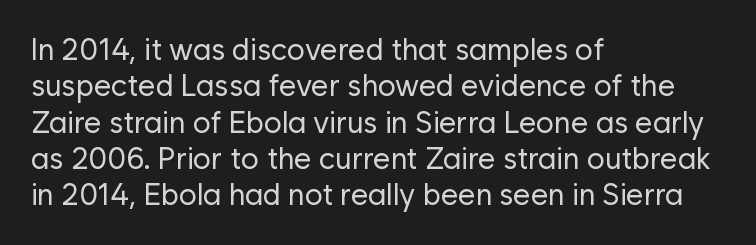
Do the characters align in a grid? No, the font is proportional. Do the letters lean? They stand straight. Alignment: flush left. Glyph-to-glyph distance matches everyday printed text. The passage shown is typeset with a sans-serif family.
